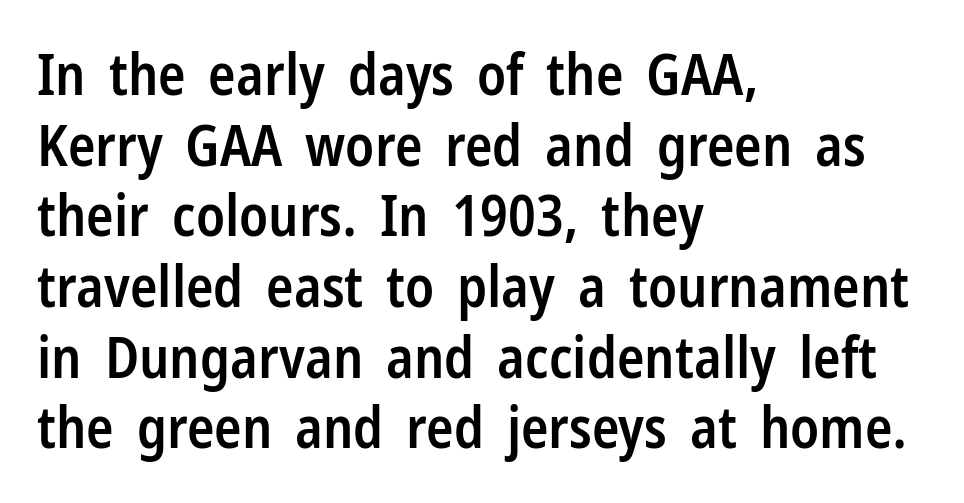
Q: Is the text bold? A: Semi-bold.
Q: Is the text italic (slanted)? A: No, it is upright.
Q: Is the typeface a serif or a sans-serif typeface? A: Sans-serif.
Q: Is the text underlined? A: No.
Q: How is the paragraph aligned? A: Left-aligned.
Q: Is the spacing between letters normal or unusually wide? A: Normal.
Q: Width (condensed, normal, or wide)? A: Condensed.
Q: Stroke contrast? A: Low.
Q: x-height? A: Medium.
Q: Monospaced? A: No.
